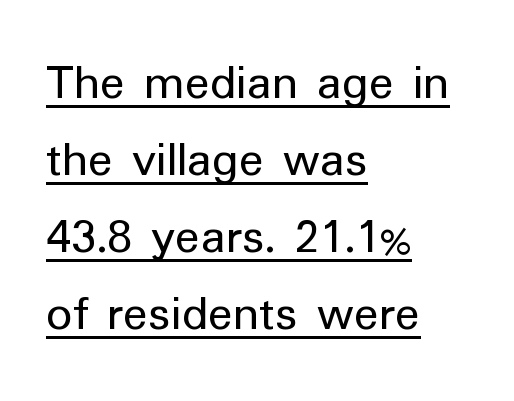
The image shows 52 px regular-weight sans-serif type, upright; set left-aligned, normal line spacing (1.48x), normal letter spacing, underlined; low stroke contrast and a medium x-height.
